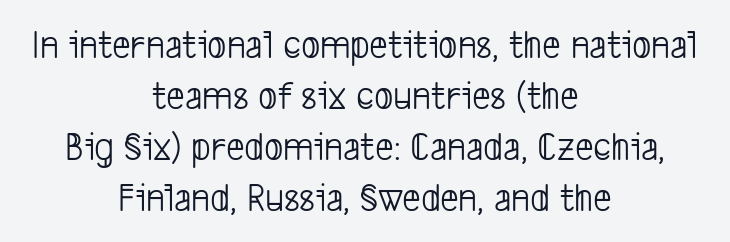
The line texture is even and compact thanks to regular tracking. Unbolded letterforms with no extra heft. Think of a printed novel: that variable character pitch is what you see here. These lines are composed in type without serifs. Descender tails drop into unmarked territory.
